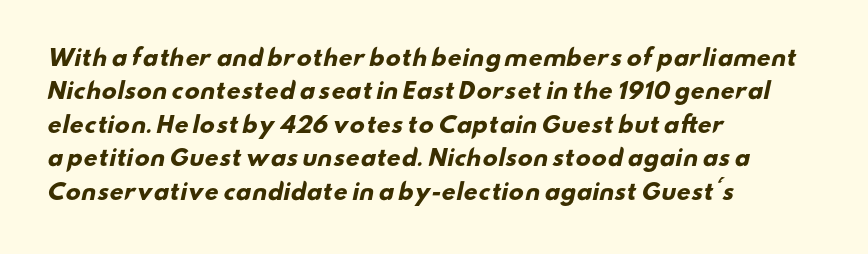
Caption: multi-line text, flush left, ragged right. A clean baseline with only descenders dipping below it. Inter-character spacing is left at the font's built-in metrics. Set as a true bold cut, around the 700 mark. The designer left line spacing at the default.
